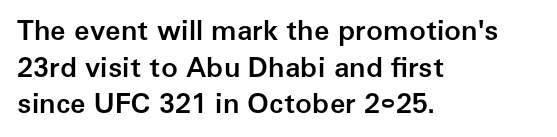
Q: Is the text bold? A: Semi-bold.
Q: Is the text italic (slanted)? A: No, it is upright.
Q: Is the typeface a serif or a sans-serif typeface? A: Sans-serif.
Q: Is the text underlined? A: No.
Q: How is the paragraph aligned? A: Left-aligned.
Q: Is the spacing between letters normal or unusually wide? A: Normal.
Q: Is the spacing between lines tight, normal or loose? A: Normal.
Q: Width (condensed, normal, or wide)? A: Normal.
Q: Stroke contrast? A: Low.
Q: x-height? A: Medium.
Q: Monospaced? A: No.
